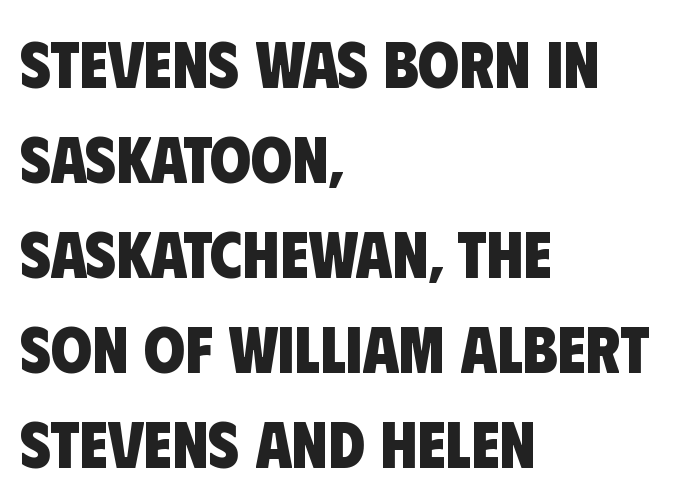
Q: Is the text bold? A: Yes.
Q: Is the typeface a serif or a sans-serif typeface? A: Sans-serif.
Q: Is the text underlined? A: No.
Q: How is the paragraph aligned? A: Left-aligned.
Q: Is the spacing between letters normal or unusually wide? A: Normal.
Q: Is the spacing between lines tight, normal or loose? A: Normal.
Q: Width (condensed, normal, or wide)? A: Condensed.
Q: Stroke contrast? A: Low.
Q: x-height? A: Large.
Q: Monospaced? A: No.
